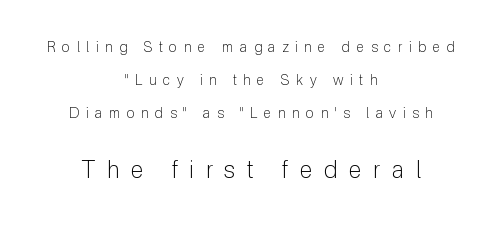
{"italic": "no", "bold": "no", "underline": "no", "align": "center", "line_spacing": "loose", "line_spacing_ratio": 2.35, "letter_spacing": "wide", "letter_spacing_em": 0.48, "larger_block": "second", "size_ratio": 1.71, "glyph_px": 24}
